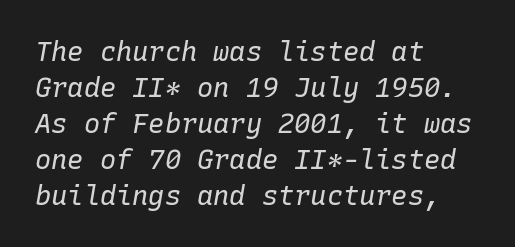
Anything drawn beneath the words? Only blank space. No heavy texture on the line: the type isn't bold. The letterforms sit shoulder to shoulder at normal distance. These lines are set flush left with a ragged right edge. These lines sit exactly where default settings would place them. Emphasis-style slanted type is in use.
